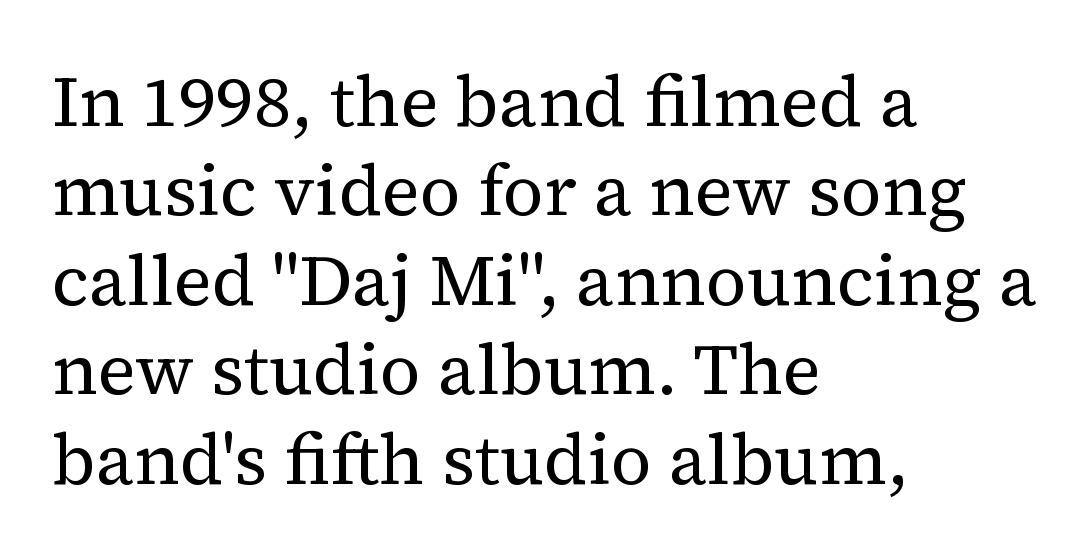
A bare baseline throughout the passage. The passage shown is not bold in any degree. Look at the bottom of the vertical strokes: they flare into serifs here. Students, note that the glyphs here touch the page at normal intervals. The letters advance in unequal steps, a hallmark of proportional type. Visually the block forms a straight wall on the left and a jagged coastline on the right.
